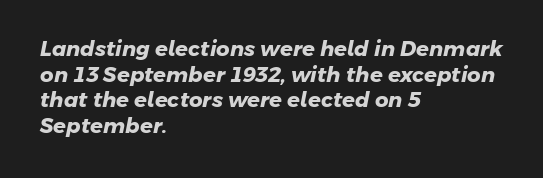
The image shows 21 px bold type; set left-aligned, line spacing 1.22x, normal letter spacing, not underlined.
